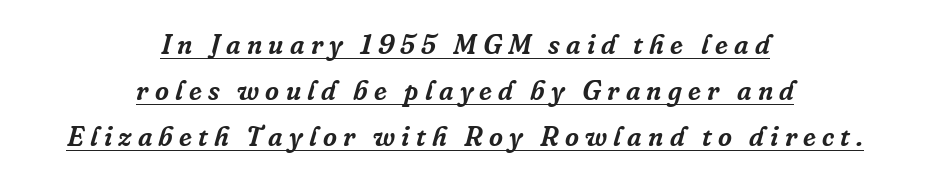
Q: Is the text italic (slanted)? A: Yes, it leans right by about 16 degrees.
Q: Is the text underlined? A: Yes.
Q: How is the paragraph aligned? A: Centered.
Q: Is the spacing between letters normal or unusually wide? A: Unusually wide.
